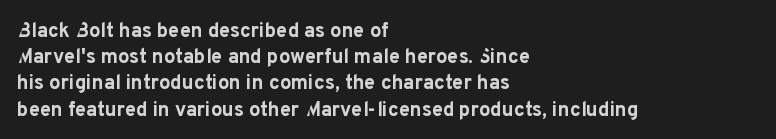
Leftover space on each line is placed entirely after the last word. Honestly, the row spacing looks completely unremarkable. This sample uses an upright cut, with every glyph sitting square on the baseline. A typesetter would call this zero additional tracking. Check the space under the baseline: it is left empty.
